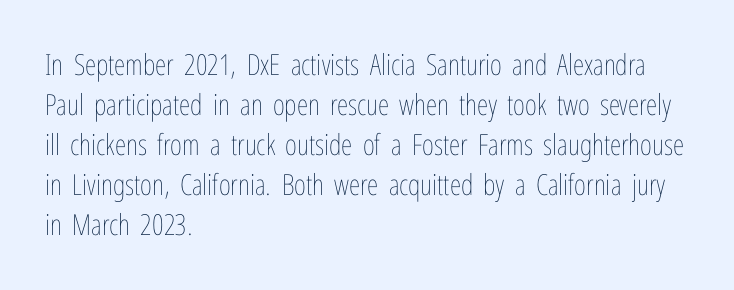
Q: Is the text bold? A: No.
Q: Is the text italic (slanted)? A: No, it is upright.
Q: Is the text underlined? A: No.
Q: How is the paragraph aligned? A: Left-aligned.
Q: Is the spacing between letters normal or unusually wide? A: Normal.
Q: Is the spacing between lines tight, normal or loose? A: Normal.
Q: Width (condensed, normal, or wide)? A: Condensed.
Q: Stroke contrast? A: Low.
Q: x-height? A: Medium.
Q: Monospaced? A: No.
